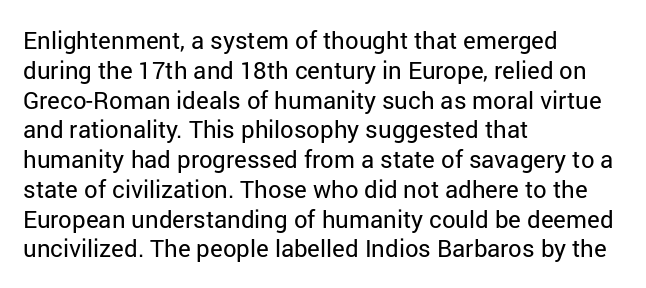
Q: Is the text bold? A: No.
Q: Is the text italic (slanted)? A: No, it is upright.
Q: Is the text underlined? A: No.
Q: How is the paragraph aligned? A: Left-aligned.
Q: Is the spacing between letters normal or unusually wide? A: Normal.
